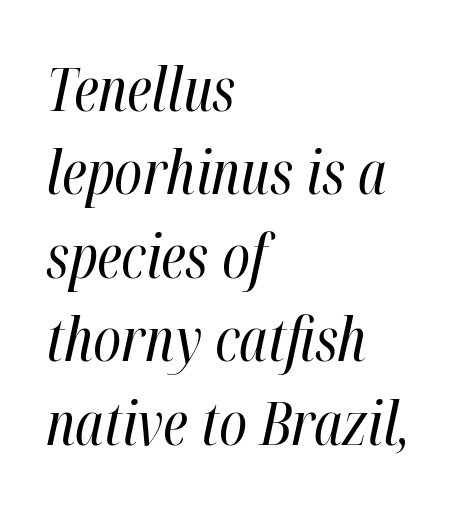
The image shows 60 px regular-weight, condensed type, italic (leaning right); set left-aligned, normal line spacing (1.39x), normal letter spacing, not underlined; high stroke contrast and a medium x-height.
